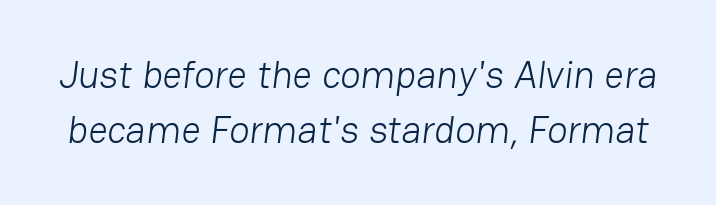
{"serif": "no", "bold": "no", "weight": "light", "width": "normal", "stroke_contrast": "low", "x_height": "medium", "monospaced": "no", "underline": "no", "line_spacing": "normal", "line_spacing_ratio": 1.44, "letter_spacing": "normal", "letter_spacing_em": 0.0, "glyph_px": 38}
